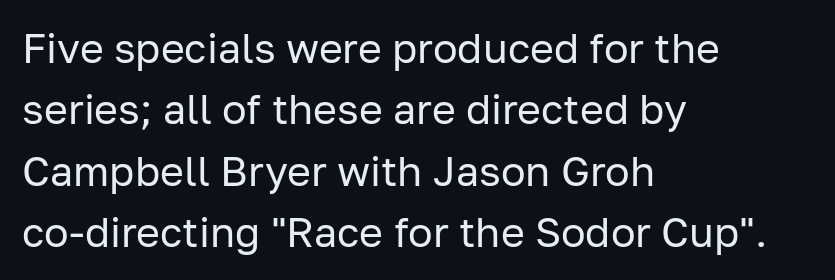
The image shows 41 px regular-weight sans-serif type, upright; set left-aligned, normal line spacing (1.5x), normal letter spacing, not underlined; low stroke contrast and a medium x-height.
